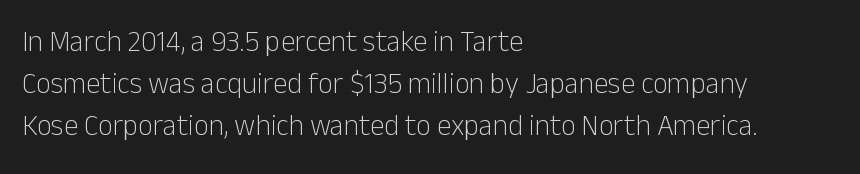
Q: Is the text bold? A: No.
Q: Is the text italic (slanted)? A: No, it is upright.
Q: Is the typeface a serif or a sans-serif typeface? A: Sans-serif.
Q: Is the text underlined? A: No.
Q: How is the paragraph aligned? A: Left-aligned.
Q: Is the spacing between letters normal or unusually wide? A: Normal.
Q: Is the spacing between lines tight, normal or loose? A: Normal.
Q: Width (condensed, normal, or wide)? A: Normal.
Q: Stroke contrast? A: Low.
Q: x-height? A: Medium.
Q: Monospaced? A: No.
